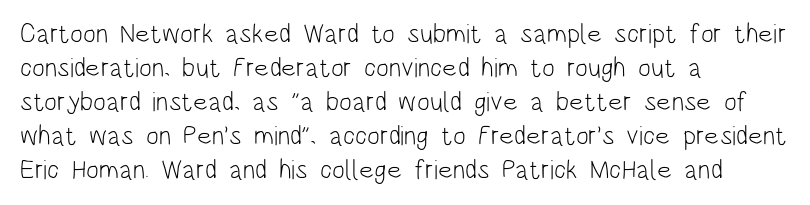
{"italic": "no", "bold": "no", "underline": "no", "align": "left", "line_spacing": "normal", "line_spacing_ratio": 1.26, "letter_spacing": "normal", "letter_spacing_em": 0.0, "glyph_px": 27}
